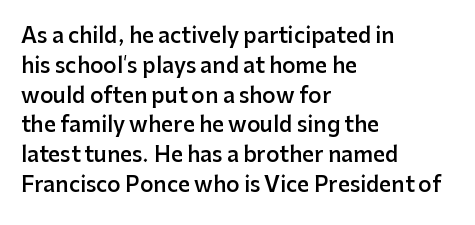
Every row of glyphs begins at an identical x-position on the left. Underlining? Definitely not there. What's the leading like? Ordinary, nothing unusual. The tracking reads as untouched default to a designer's eye. A fair bit of extra ink — the face is semibold, not bold.
